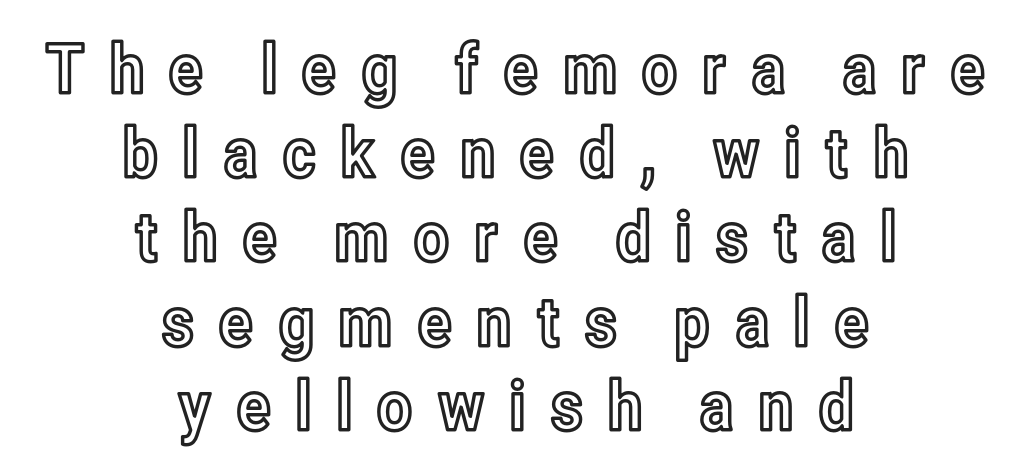
{"italic": "no", "width": "condensed", "x_height": "medium", "monospaced": "no", "underline": "no", "align": "center", "line_spacing_ratio": 1.22, "letter_spacing": "wide", "letter_spacing_em": 0.31, "glyph_px": 69}
